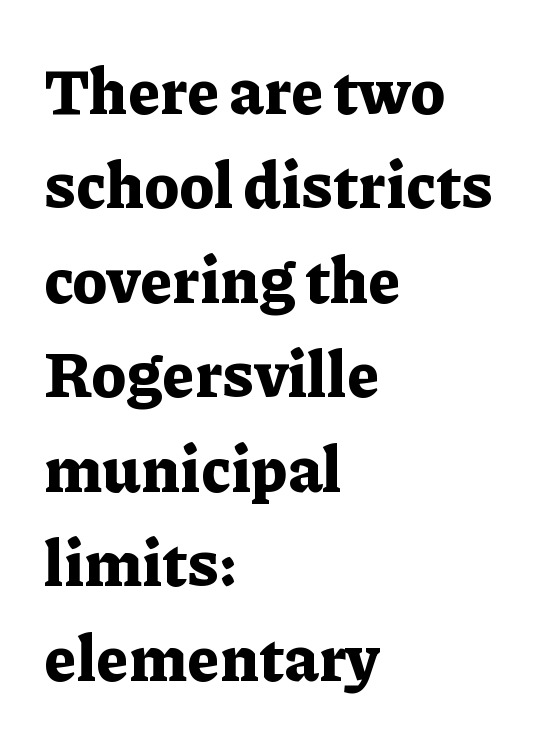
{"serif": "yes", "italic": "no", "bold": "yes", "weight": "bold", "width": "normal", "stroke_contrast": "low", "x_height": "medium", "monospaced": "no", "underline": "no", "align": "left", "line_spacing": "normal", "line_spacing_ratio": 1.5, "letter_spacing": "normal", "letter_spacing_em": 0.0, "glyph_px": 63}
